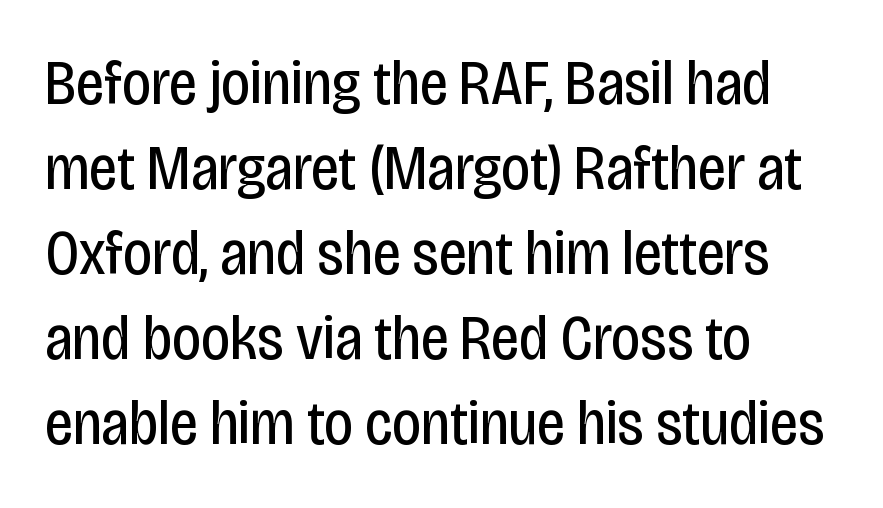
Q: Is the text bold? A: No.
Q: Is the text italic (slanted)? A: No, it is upright.
Q: Is the typeface a serif or a sans-serif typeface? A: Sans-serif.
Q: Is the text underlined? A: No.
Q: How is the paragraph aligned? A: Left-aligned.
Q: Is the spacing between letters normal or unusually wide? A: Normal.
Q: Is the spacing between lines tight, normal or loose? A: Normal.
Q: Width (condensed, normal, or wide)? A: Condensed.
Q: Stroke contrast? A: Low.
Q: x-height? A: Large.
Q: Monospaced? A: No.
